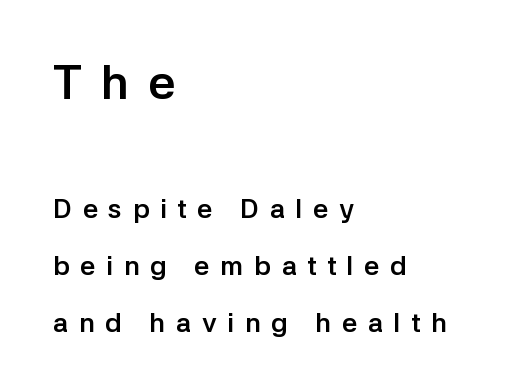
Q: Is the text bold? A: Yes.
Q: Is the text italic (slanted)? A: No, it is upright.
Q: Is the typeface a serif or a sans-serif typeface? A: Sans-serif.
Q: Is the text underlined? A: No.
Q: How is the paragraph aligned? A: Left-aligned.
Q: Is the spacing between letters normal or unusually wide? A: Unusually wide.
Q: Is the spacing between lines tight, normal or loose? A: Loose.
Q: Which block of text is set in a larger size, the first (top) or the second (bottom)? A: The first (top) one.
Q: Width (condensed, normal, or wide)? A: Normal.
Q: Stroke contrast? A: Low.
Q: x-height? A: Medium.
Q: Monospaced? A: No.
